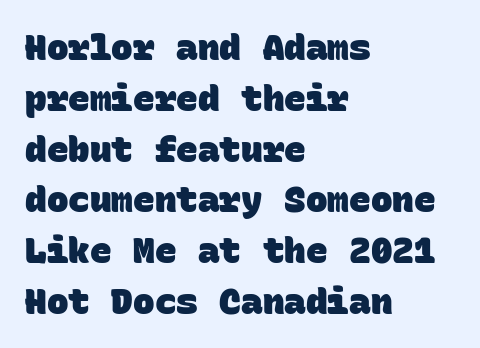
The image shows 36 px heavy sans-serif type, monospaced; set left-aligned, normal line spacing (1.41x), normal letter spacing, not underlined; low stroke contrast and a large x-height.
